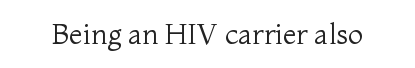
What stands out about the letter spacing? Nothing — it is the standard amount. Vertical strokes here are truly vertical. Anything drawn beneath the words? Only blank space. Is this a fixed-width face? No — the glyphs have proportional, varying widths. The characters display serif detailing at their extremities.
